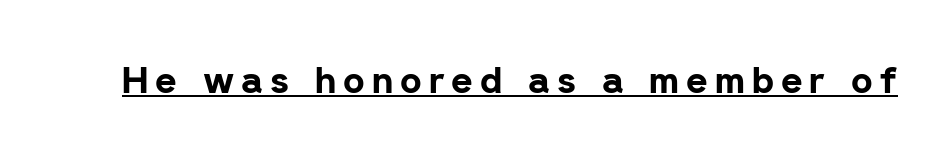
Q: Is the text bold? A: Yes.
Q: Is the text italic (slanted)? A: No, it is upright.
Q: Is the typeface a serif or a sans-serif typeface? A: Sans-serif.
Q: Is the text underlined? A: Yes.
Q: Width (condensed, normal, or wide)? A: Normal.
Q: Stroke contrast? A: Low.
Q: x-height? A: Medium.
Q: Monospaced? A: No.
